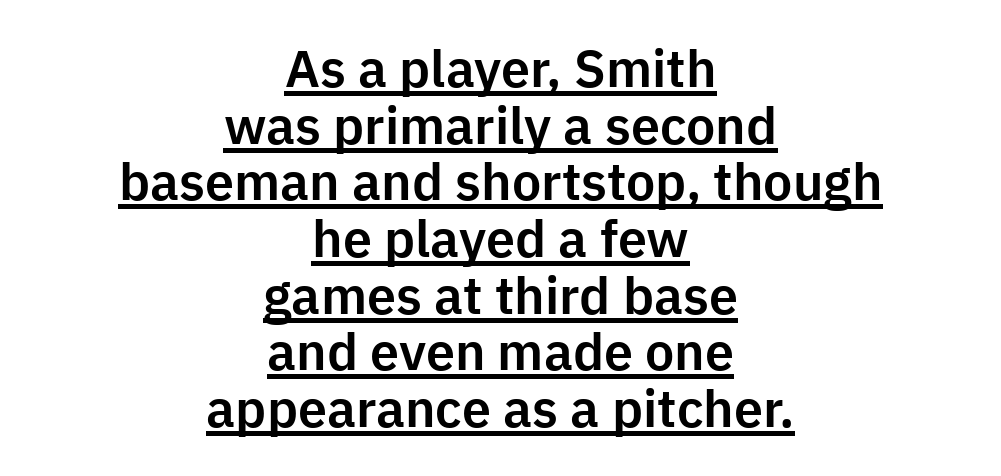
Q: Is the text italic (slanted)? A: No, it is upright.
Q: Is the typeface a serif or a sans-serif typeface? A: Sans-serif.
Q: Is the text underlined? A: Yes.
Q: How is the paragraph aligned? A: Centered.
Q: Is the spacing between letters normal or unusually wide? A: Normal.
Q: Is the spacing between lines tight, normal or loose? A: Tight.
Q: Width (condensed, normal, or wide)? A: Normal.
Q: Stroke contrast? A: Low.
Q: x-height? A: Medium.
Q: Monospaced? A: No.
